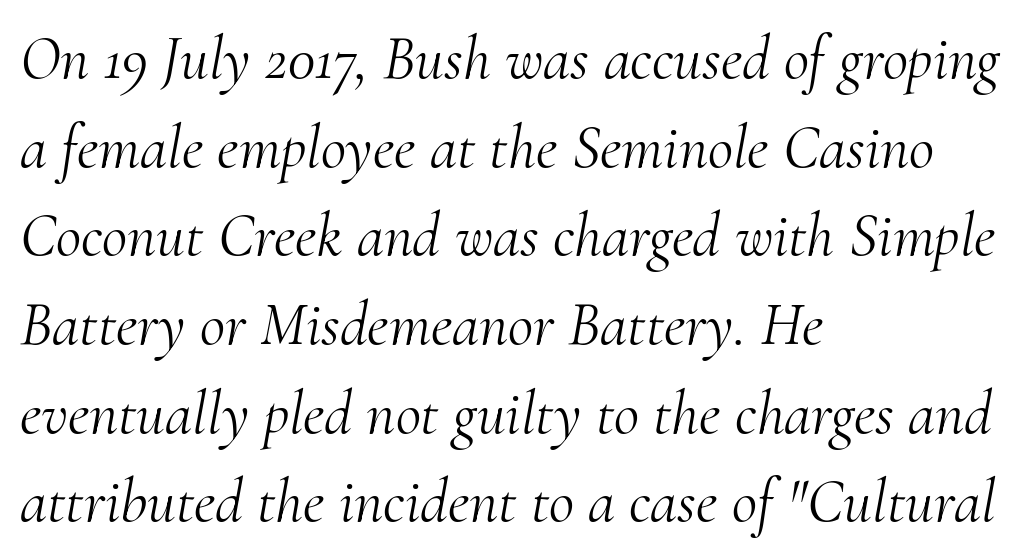
{"serif": "yes", "italic": "yes", "lean": "right", "slant_degrees": 10, "bold": "no", "weight": "light", "width": "normal", "stroke_contrast": "medium", "x_height": "small", "monospaced": "no", "underline": "no", "align": "left", "line_spacing": "normal", "line_spacing_ratio": 1.43, "letter_spacing": "normal", "letter_spacing_em": 0.0, "glyph_px": 62}
